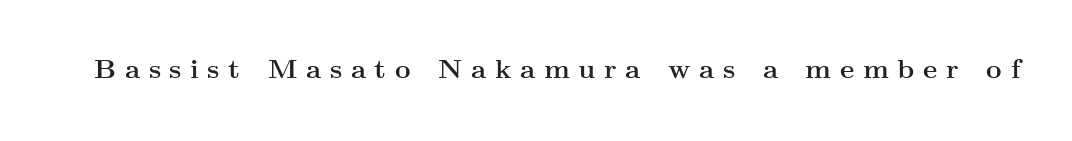
Q: Is the text bold? A: Yes.
Q: Is the text italic (slanted)? A: No, it is upright.
Q: Is the text underlined? A: No.
Q: Is the spacing between letters normal or unusually wide? A: Unusually wide.
